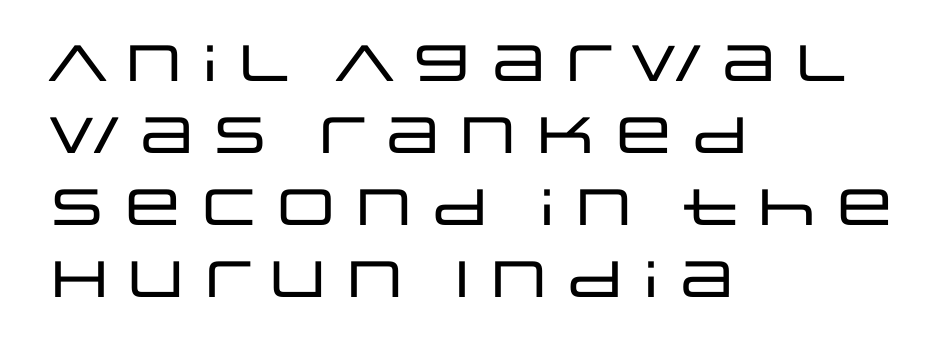
Q: Is the text italic (slanted)? A: No, it is upright.
Q: Is the typeface a serif or a sans-serif typeface? A: Sans-serif.
Q: Is the text underlined? A: No.
Q: How is the paragraph aligned? A: Left-aligned.
Q: Is the spacing between letters normal or unusually wide? A: Normal.
Q: Is the spacing between lines tight, normal or loose? A: Normal.
Q: Width (condensed, normal, or wide)? A: Wide.
Q: Stroke contrast? A: Low.
Q: x-height? A: Large.
Q: Monospaced? A: No.
